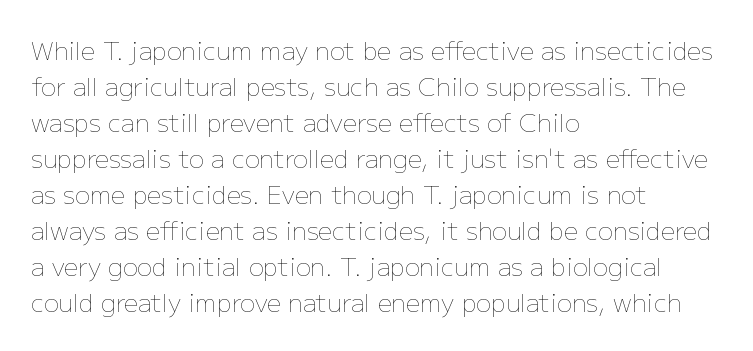
The image shows 25 px text type, upright; set left-aligned, normal line spacing (1.44x), normal letter spacing, not underlined.
